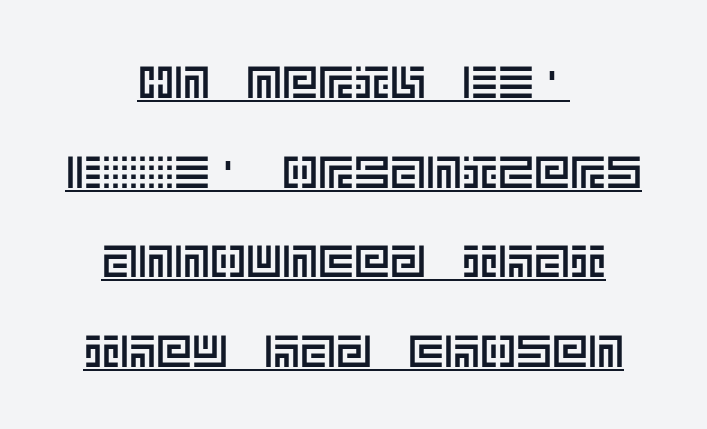
Neither beginnings nor endings align; midpoints do. The glyphs are accompanied by a horizontal stroke just below them. The specimen reads as upright at a glance. Loosely led — the rows are spread out.
